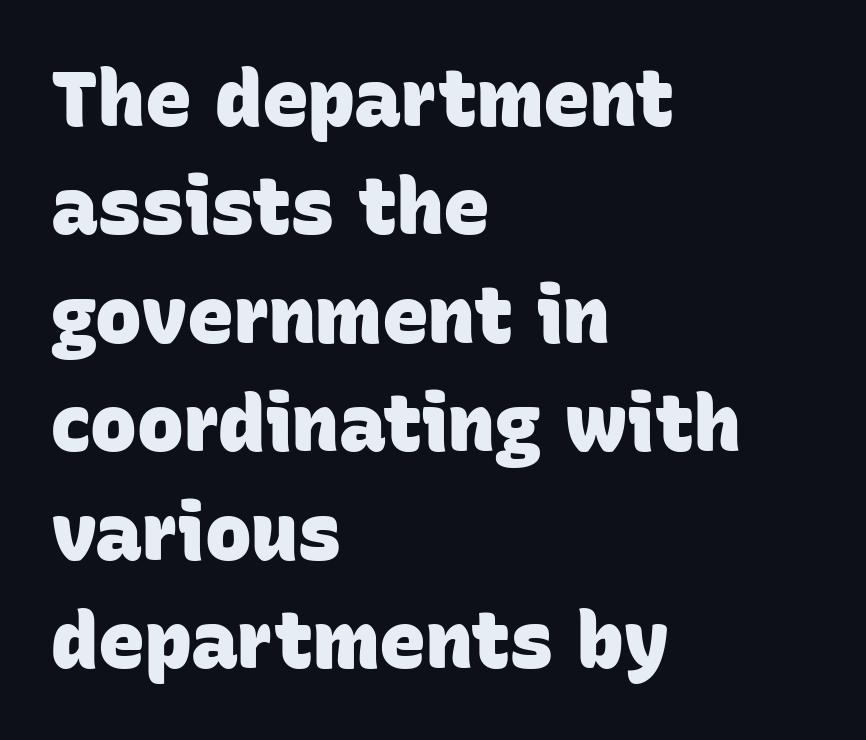
Q: Is the text bold? A: Yes.
Q: Is the typeface a serif or a sans-serif typeface? A: Sans-serif.
Q: Is the text underlined? A: No.
Q: How is the paragraph aligned? A: Left-aligned.
Q: Is the spacing between letters normal or unusually wide? A: Normal.
Q: Is the spacing between lines tight, normal or loose? A: Normal.
Q: Width (condensed, normal, or wide)? A: Normal.
Q: Stroke contrast? A: Low.
Q: x-height? A: Large.
Q: Monospaced? A: No.
